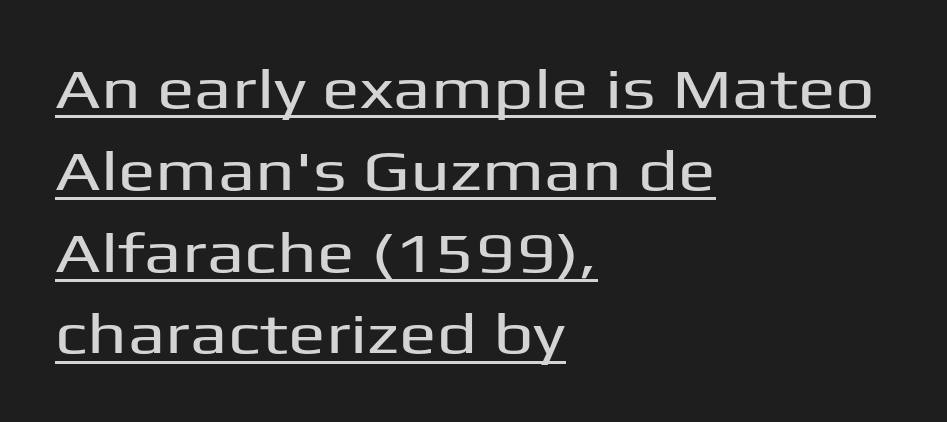
{"serif": "no", "italic": "no", "width": "wide", "stroke_contrast": "medium", "x_height": "medium", "monospaced": "no", "underline": "yes", "align": "left", "line_spacing": "normal", "line_spacing_ratio": 1.46, "letter_spacing": "normal", "letter_spacing_em": 0.0, "glyph_px": 56}
